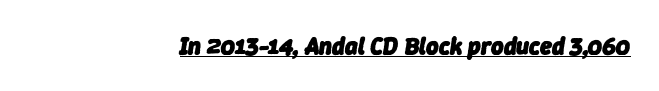
Q: Is the text bold? A: Yes.
Q: Is the text italic (slanted)? A: Yes, it leans right by about 9 degrees.
Q: Is the text underlined? A: Yes.
Q: How is the paragraph aligned? A: Right-aligned.
Q: Is the spacing between letters normal or unusually wide? A: Normal.
